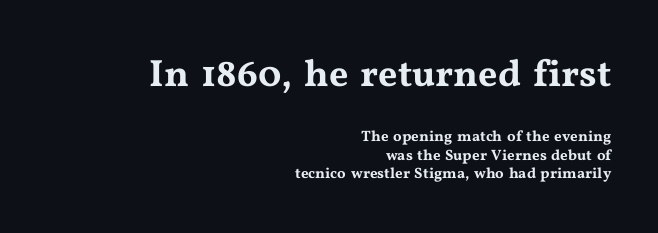
Q: Is the text italic (slanted)? A: No, it is upright.
Q: Is the typeface a serif or a sans-serif typeface? A: Serif.
Q: Is the text underlined? A: No.
Q: How is the paragraph aligned? A: Right-aligned.
Q: Is the spacing between letters normal or unusually wide? A: Normal.
Q: Is the spacing between lines tight, normal or loose? A: Normal.
Q: Which block of text is set in a larger size, the first (top) or the second (bottom)? A: The first (top) one.
Q: Width (condensed, normal, or wide)? A: Wide.
Q: Stroke contrast? A: Medium.
Q: x-height? A: Medium.
Q: Monospaced? A: No.
